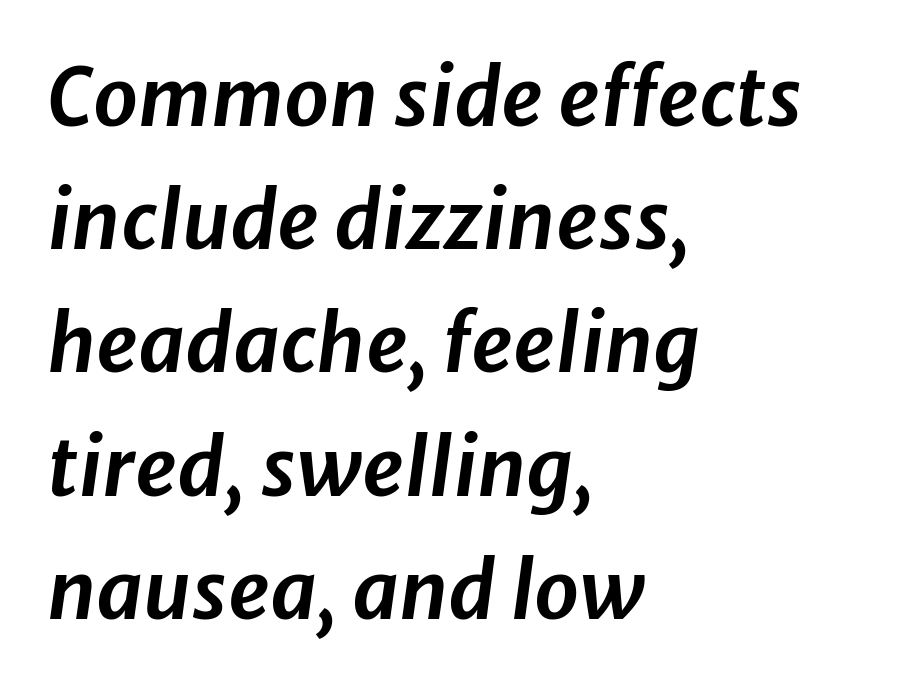
The space directly below the letters is spotless. These lines stack with their left ends in a neat column. Honestly, the row spacing looks completely unremarkable. Do the characters align in a grid? No, the font is proportional. Glyph-to-glyph distance matches everyday printed text.
